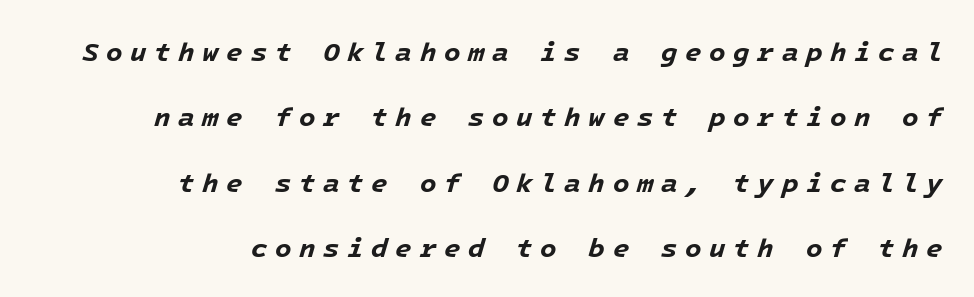
Q: Is the text bold? A: Yes.
Q: Is the text italic (slanted)? A: Yes, it leans right by about 16 degrees.
Q: Is the text underlined? A: No.
Q: How is the paragraph aligned? A: Right-aligned.
Q: Is the spacing between letters normal or unusually wide? A: Unusually wide.
Q: Is the spacing between lines tight, normal or loose? A: Loose.
